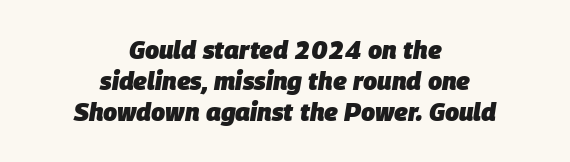
{"italic": "yes", "lean": "right", "slant_degrees": 9, "bold": "yes", "underline": "no", "align": "center", "line_spacing": "normal", "line_spacing_ratio": 1.25, "letter_spacing": "normal", "letter_spacing_em": 0.0, "glyph_px": 25}
